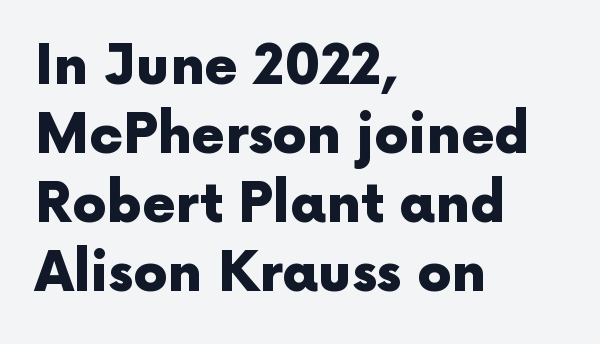
{"serif": "no", "italic": "no", "bold": "yes", "weight": "heavy", "width": "normal", "x_height": "medium", "monospaced": "no", "underline": "no", "align": "left", "line_spacing": "normal", "line_spacing_ratio": 1.28, "letter_spacing": "normal", "letter_spacing_em": 0.0, "glyph_px": 54}
